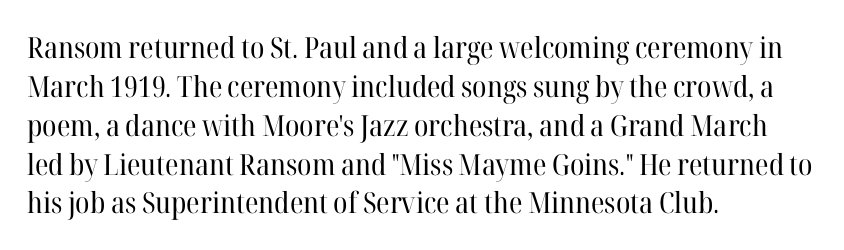
The image shows 29 px regular-weight serif type, upright; set left-aligned, normal line spacing (1.34x), normal letter spacing, not underlined; high stroke contrast and a medium x-height.
